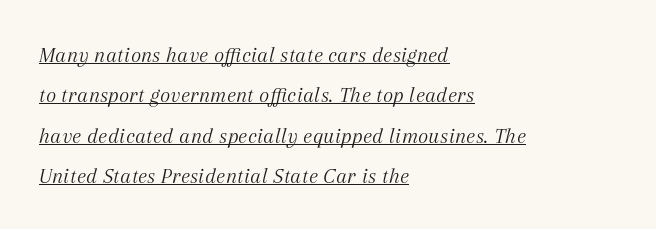
Q: Is the text bold? A: No.
Q: Is the text italic (slanted)? A: Yes, it leans right by about 12 degrees.
Q: Is the text underlined? A: Yes.
Q: How is the paragraph aligned? A: Left-aligned.
Q: Is the spacing between letters normal or unusually wide? A: Normal.
